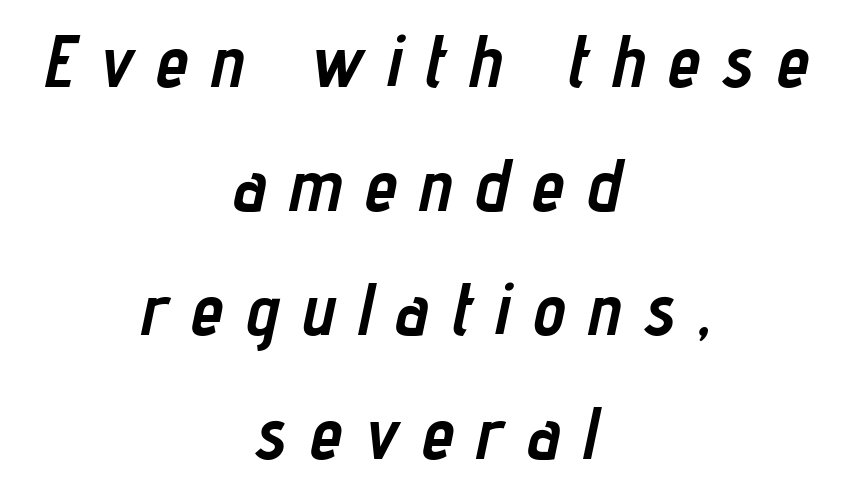
The image shows 73 px semibold, condensed type, italic (leaning right); set centered, normal line spacing (1.7x), unusually wide letter spacing (+0.32 em), not underlined; low stroke contrast and a medium x-height.
